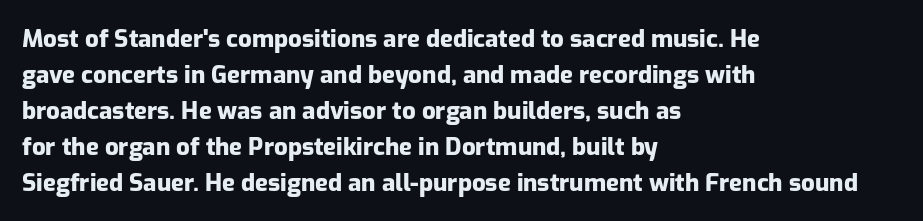
The image shows 24 px bold type, upright; set left-aligned, normal line spacing (1.5x), normal letter spacing, not underlined.
